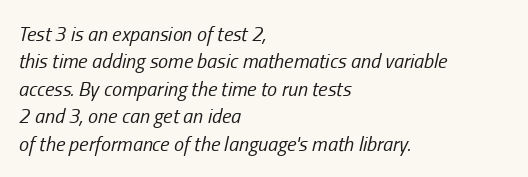
{"italic": "yes", "lean": "right", "slant_degrees": 13, "bold": "no", "underline": "no", "align": "left", "line_spacing": "normal", "line_spacing_ratio": 1.37, "letter_spacing": "normal", "letter_spacing_em": 0.0, "glyph_px": 20}
